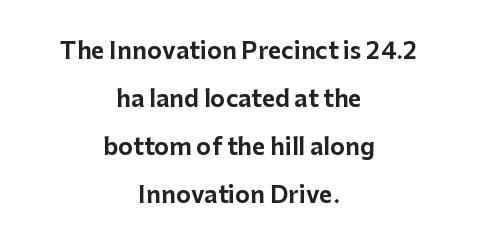
Q: Is the text italic (slanted)? A: No, it is upright.
Q: Is the text underlined? A: No.
Q: How is the paragraph aligned? A: Centered.
Q: Is the spacing between letters normal or unusually wide? A: Normal.
Q: Is the spacing between lines tight, normal or loose? A: Loose.
